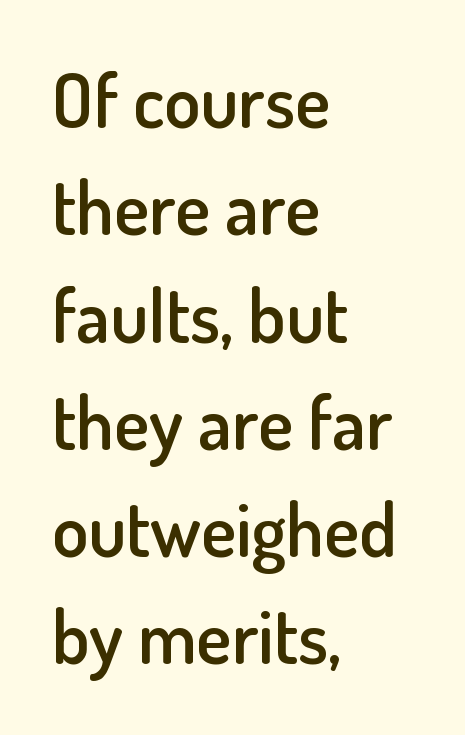
Quick note: underline off. These lines carry some extra weight — a demibold, not a full bold. These lines are composed in type without serifs. This block has exactly the height ordinary leading produces. Note the varied advance widths — an 'i' is clearly narrower than an 'm'.
